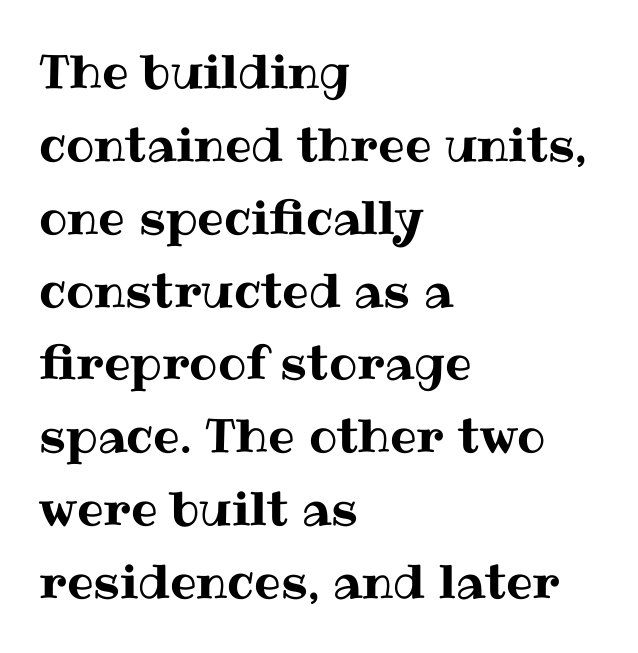
Q: Is the text italic (slanted)? A: No, it is upright.
Q: Is the text underlined? A: No.
Q: How is the paragraph aligned? A: Left-aligned.
Q: Is the spacing between letters normal or unusually wide? A: Normal.
Q: Is the spacing between lines tight, normal or loose? A: Normal.
Q: Width (condensed, normal, or wide)? A: Normal.
Q: Stroke contrast? A: Medium.
Q: x-height? A: Medium.
Q: Monospaced? A: No.
